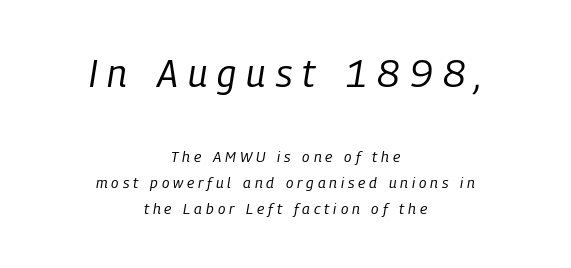
Reading top to bottom, the characters get smaller at the block break. A student would call this center alignment; a typographer would say set centered. Observe the lean: these are italic letterforms. Words float on clear page, feet unadorned. Each word looks stretched out because of the extra space between its letters. Do the characters align in a grid? No, the font is proportional.
